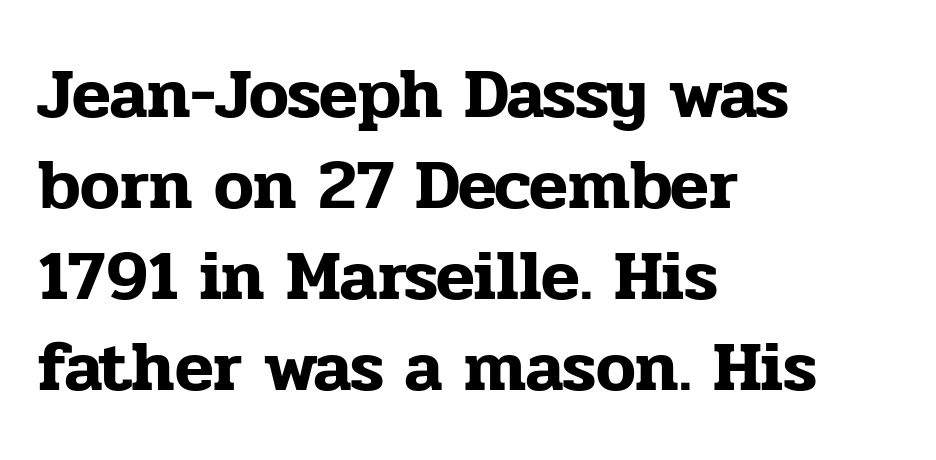
Students, note that the glyphs here touch the page at normal intervals. The font family rendered here belongs to the serif group. The block of text has a typical density, with ordinary space between rows. Looks like regular typesetting: each glyph gets only the width it needs.
